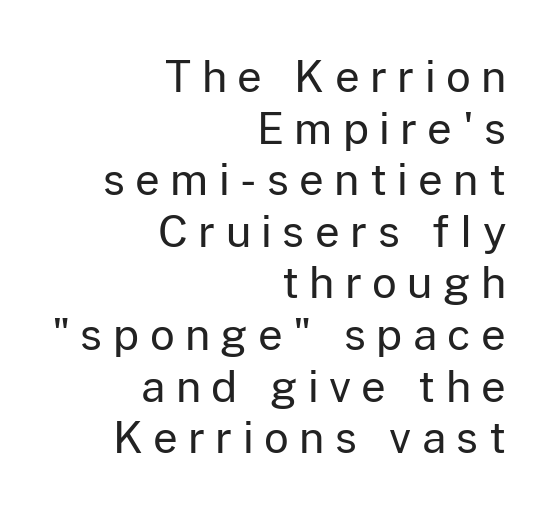
Q: Is the text bold? A: No.
Q: Is the text italic (slanted)? A: No, it is upright.
Q: Is the typeface a serif or a sans-serif typeface? A: Sans-serif.
Q: Is the text underlined? A: No.
Q: How is the paragraph aligned? A: Right-aligned.
Q: Is the spacing between letters normal or unusually wide? A: Unusually wide.
Q: Width (condensed, normal, or wide)? A: Normal.
Q: Stroke contrast? A: Low.
Q: x-height? A: Medium.
Q: Monospaced? A: No.
